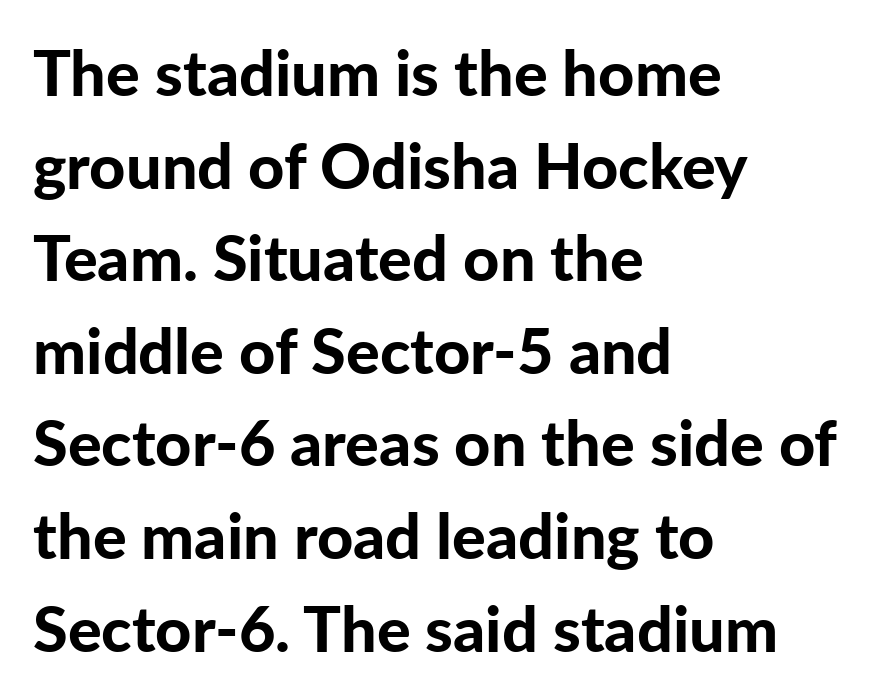
The image shows 63 px bold sans-serif type, upright; set left-aligned, normal line spacing (1.47x), normal letter spacing, not underlined; low stroke contrast and a medium x-height.
